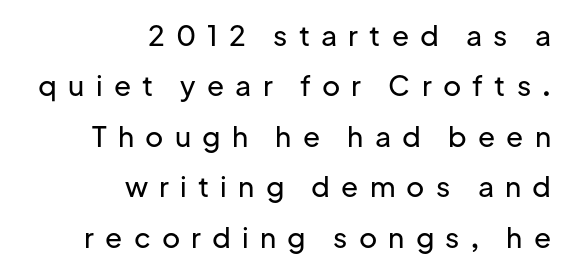
Tracking value appears strongly positive — letters spread wide. Each letter keeps its own natural width here, so spacing adapts to shape. No word sits above an underline. The passage shown is typeset with a sans-serif family.
